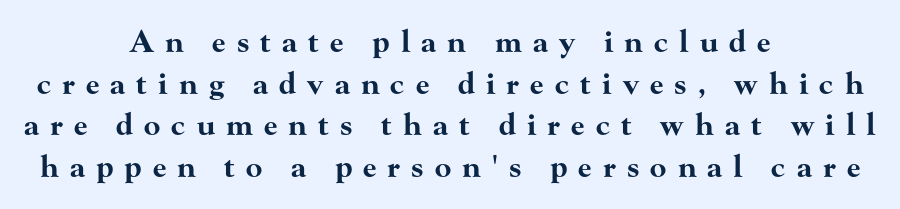
{"serif": "yes", "italic": "no", "bold": "yes", "weight": "bold", "width": "wide", "stroke_contrast": "high", "x_height": "small", "monospaced": "no", "underline": "no", "align": "center", "line_spacing": "normal", "line_spacing_ratio": 1.39, "letter_spacing": "wide", "letter_spacing_em": 0.37, "glyph_px": 30}
